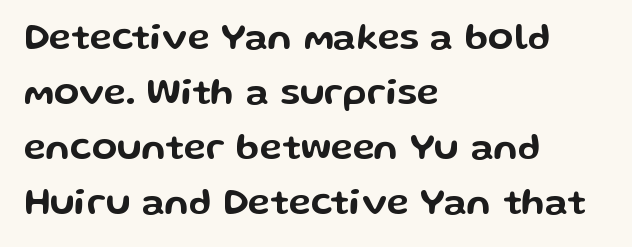
The image shows 37 px wide sans-serif type, upright; set left-aligned, normal line spacing (1.49x), normal letter spacing, not underlined; low stroke contrast and a medium x-height.
